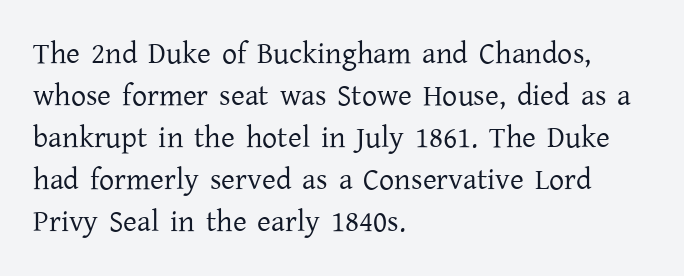
{"serif": "yes", "italic": "no", "bold": "no", "weight": "regular", "width": "normal", "stroke_contrast": "low", "x_height": "medium", "monospaced": "no", "underline": "no", "align": "left", "line_spacing": "normal", "line_spacing_ratio": 1.4, "letter_spacing": "normal", "letter_spacing_em": 0.0, "glyph_px": 30}
